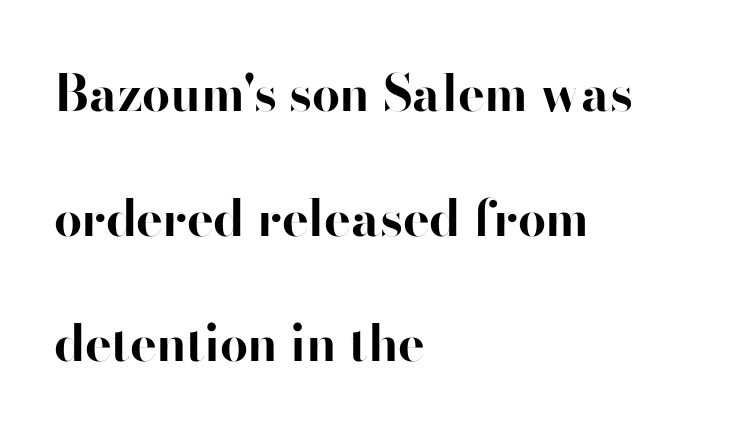
This sample is left-justified, so line endings fall wherever the words run out. These lines are rendered in a variable-pitch font. Every letter is thick-stroked: bold, no question. Letterform terminals end flat and unadorned throughout the passage. The rendering keeps characters at their native spacing. Anything drawn beneath the words? Only blank space.
